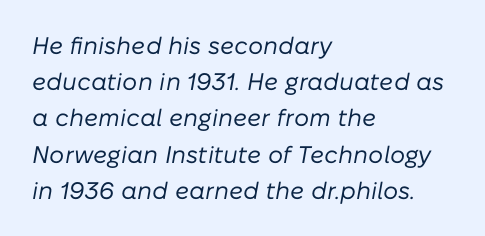
No chunkiness to these letters — they're not bold. You can tell it's italic because the verticals aren't actually vertical. Honestly, the row spacing looks completely unremarkable. Tracking here is standard; glyphs follow each other at the usual distance. Each row of text sits above clean, open space. The passage is arranged the way most books set body copy — flush left.
